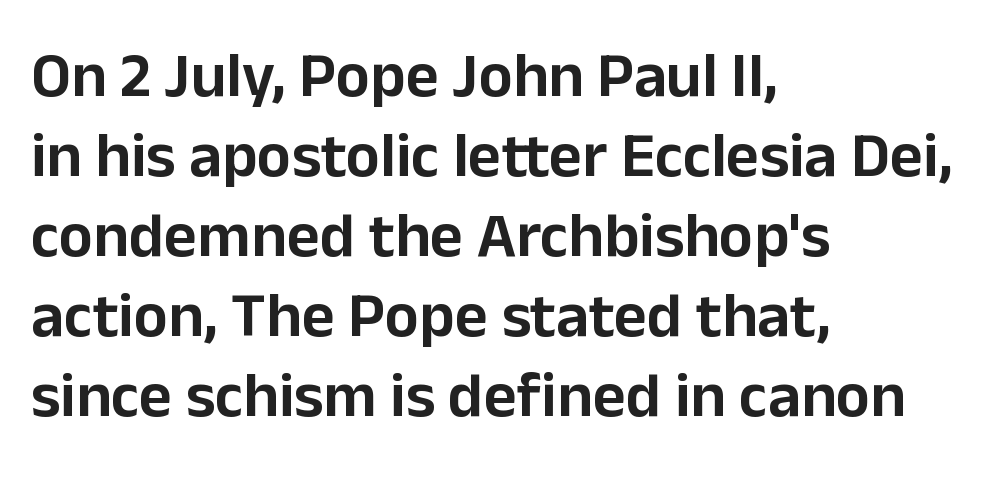
The image shows 64 px sans-serif type, upright; set left-aligned, normal line spacing (1.25x), normal letter spacing, not underlined; low stroke contrast and a medium x-height.
